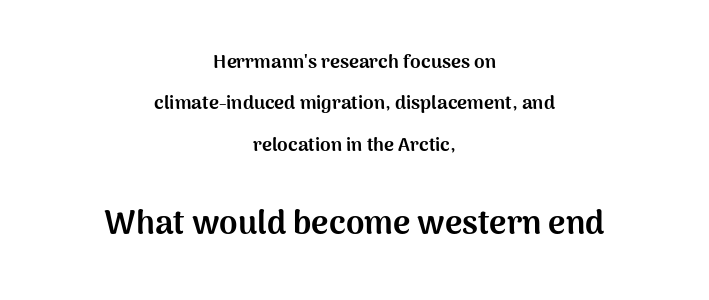
{"serif": "no", "italic": "no", "bold": "yes", "weight": "bold", "width": "normal", "stroke_contrast": "medium", "x_height": "medium", "monospaced": "no", "underline": "no", "align": "center", "line_spacing": "loose", "line_spacing_ratio": 2.18, "letter_spacing": "normal", "letter_spacing_em": 0.0, "larger_block": "second", "size_ratio": 1.74, "glyph_px": 33}
